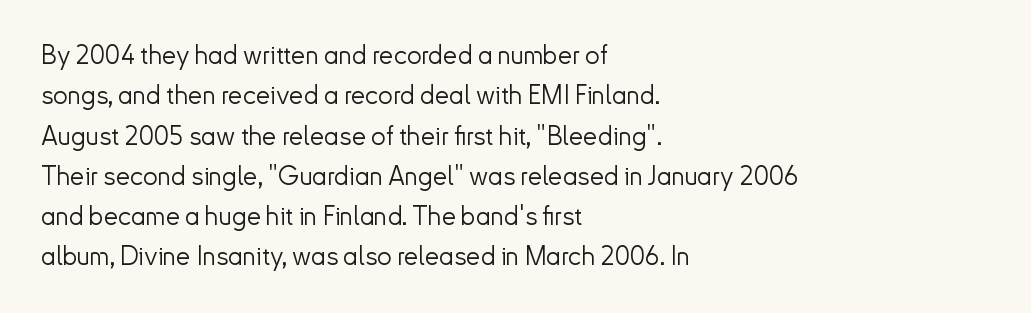
Q: Is the text bold? A: No.
Q: Is the text italic (slanted)? A: No, it is upright.
Q: Is the text underlined? A: No.
Q: How is the paragraph aligned? A: Left-aligned.
Q: Is the spacing between letters normal or unusually wide? A: Normal.
Q: Is the spacing between lines tight, normal or loose? A: Normal.
